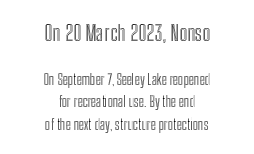
{"italic": "no", "underline": "no", "align": "center", "line_spacing": "normal", "line_spacing_ratio": 1.62, "letter_spacing": "normal", "letter_spacing_em": 0.0, "larger_block": "first", "size_ratio": 1.5, "glyph_px": 21}
